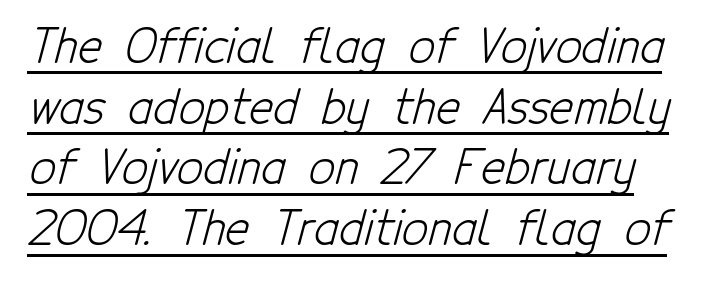
{"serif": "no", "bold": "no", "weight": "light", "width": "condensed", "stroke_contrast": "low", "x_height": "medium", "monospaced": "no", "underline": "yes", "line_spacing": "normal", "line_spacing_ratio": 1.32, "letter_spacing": "normal", "letter_spacing_em": 0.0, "glyph_px": 46}
